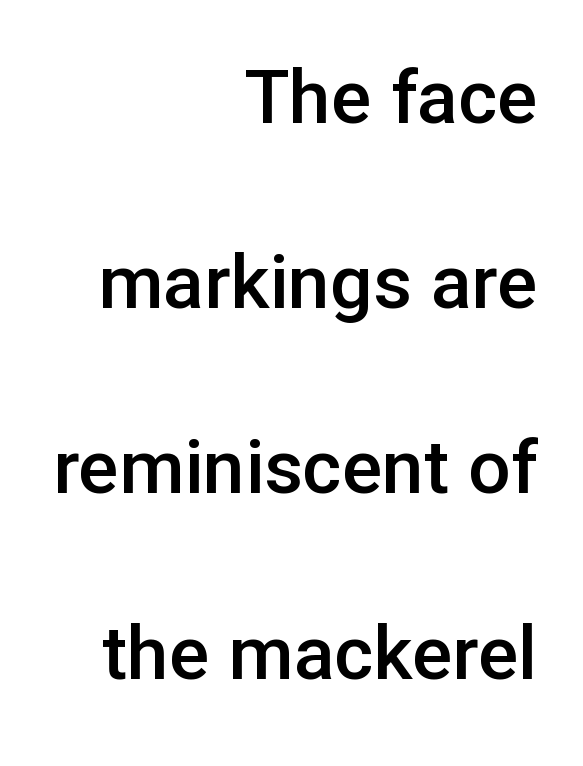
{"serif": "no", "italic": "no", "bold": "semi", "weight": "semibold", "width": "normal", "stroke_contrast": "low", "x_height": "medium", "monospaced": "no", "underline": "no", "align": "right", "line_spacing": "loose", "line_spacing_ratio": 2.47, "letter_spacing": "normal", "letter_spacing_em": 0.0, "glyph_px": 75}
